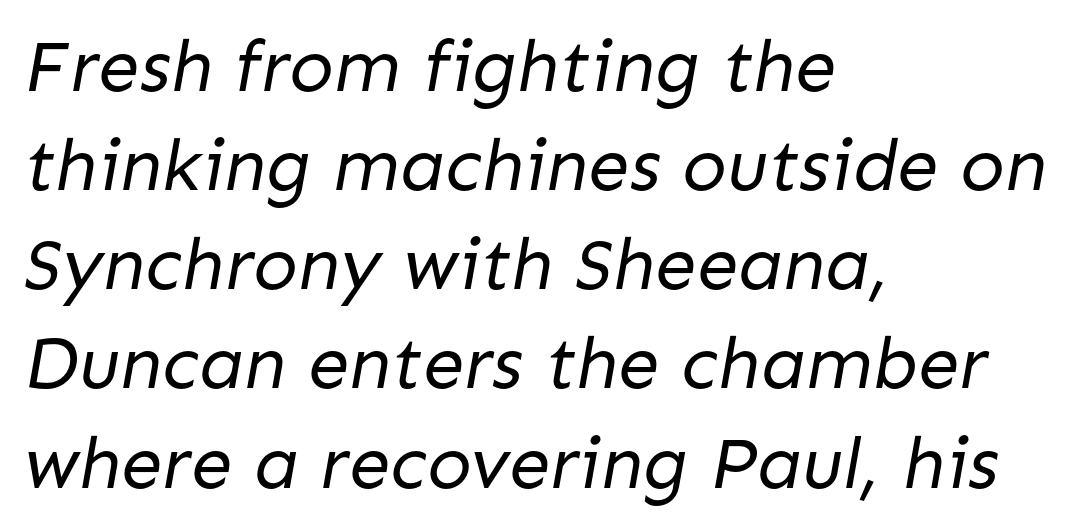
The image shows 74 px regular-weight sans-serif type; set left-aligned, normal line spacing (1.34x), normal letter spacing, not underlined; low stroke contrast and a medium x-height.
